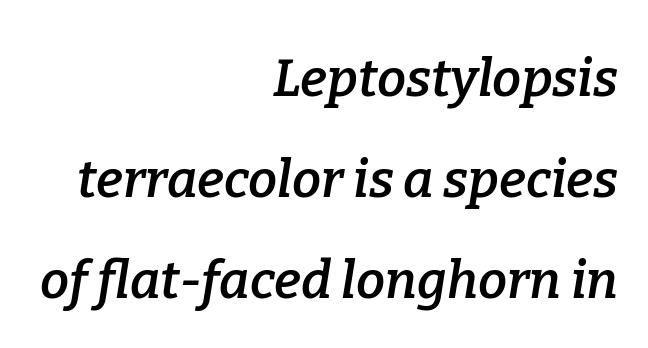
{"serif": "yes", "italic": "yes", "lean": "right", "slant_degrees": 9, "bold": "semi", "weight": "semibold", "width": "normal", "stroke_contrast": "low", "x_height": "medium", "monospaced": "no", "underline": "no", "align": "right", "line_spacing": "loose", "line_spacing_ratio": 1.94, "letter_spacing": "normal", "letter_spacing_em": 0.0, "glyph_px": 52}
